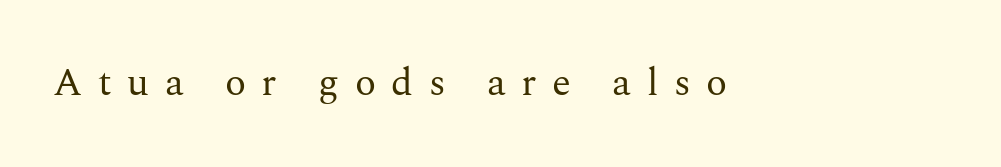
The image shows 39 px regular-weight serif type, upright; set unusually wide letter spacing (+0.4 em), not underlined; medium stroke contrast and a medium x-height.
